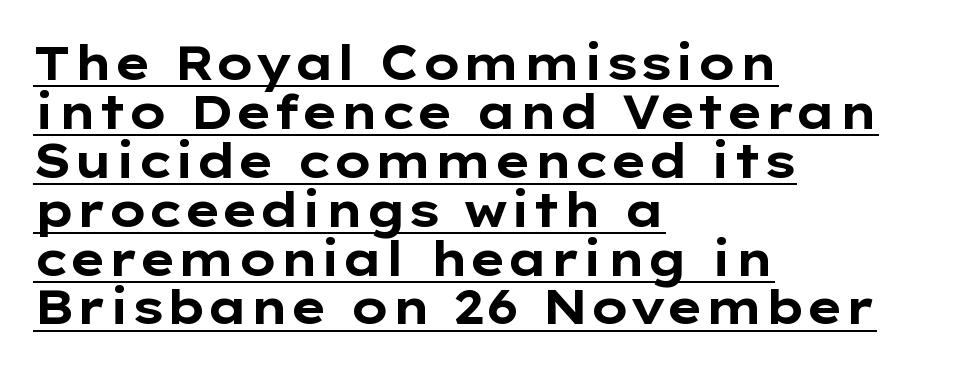
The image shows 47 px bold, wide sans-serif type, upright; set left-aligned, tight line spacing (1.04x), normal letter spacing, underlined; low stroke contrast and a medium x-height.
